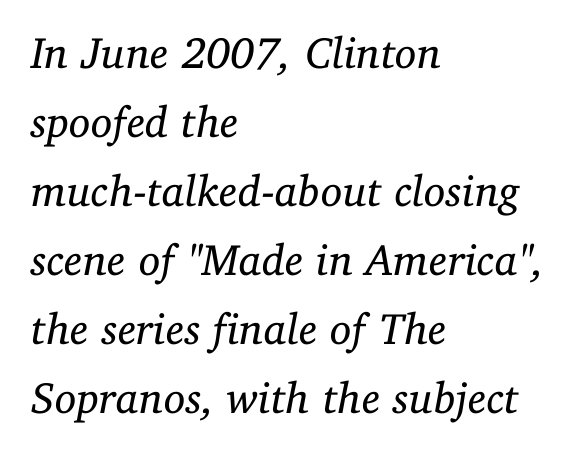
{"serif": "yes", "italic": "yes", "lean": "right", "slant_degrees": 11, "bold": "no", "weight": "regular", "width": "normal", "stroke_contrast": "low", "x_height": "medium", "monospaced": "no", "underline": "no", "align": "left", "line_spacing": "normal", "line_spacing_ratio": 1.57, "letter_spacing": "normal", "letter_spacing_em": 0.0, "glyph_px": 44}
